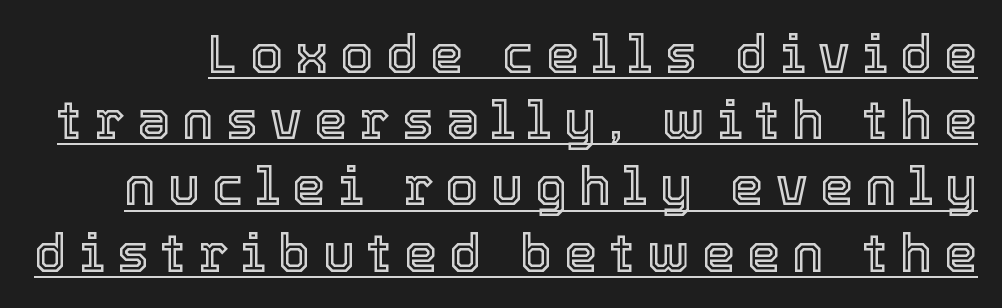
Q: Is the text italic (slanted)? A: No, it is upright.
Q: Is the text underlined? A: Yes.
Q: Is the spacing between letters normal or unusually wide? A: Unusually wide.
Q: Is the spacing between lines tight, normal or loose? A: Normal.
Q: Width (condensed, normal, or wide)? A: Normal.
Q: x-height? A: Medium.
Q: Monospaced? A: No.
